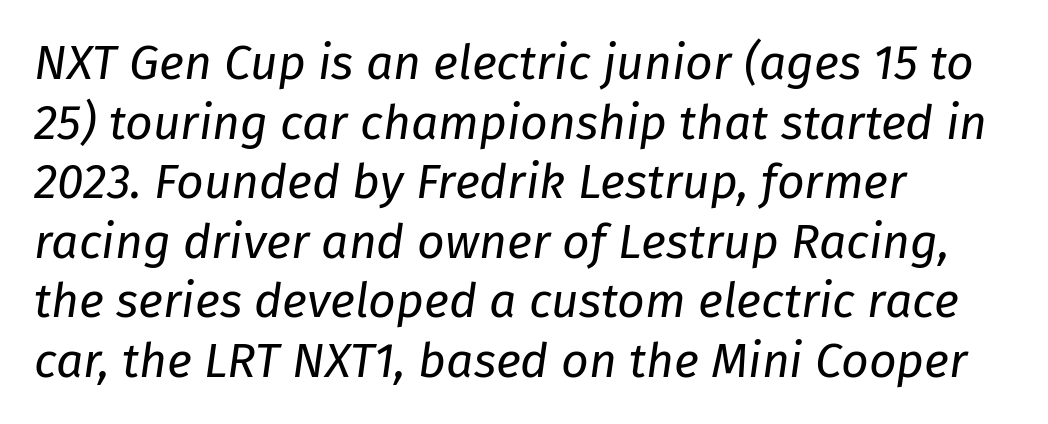
{"italic": "yes", "lean": "right", "slant_degrees": 8, "bold": "no", "weight": "regular", "width": "normal", "stroke_contrast": "low", "x_height": "medium", "monospaced": "no", "underline": "no", "align": "left", "line_spacing_ratio": 1.24, "letter_spacing": "normal", "letter_spacing_em": 0.0, "glyph_px": 48}
